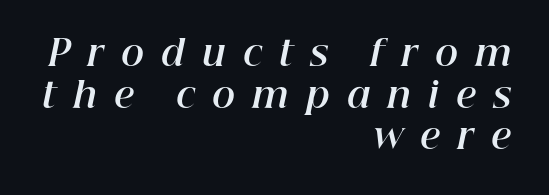
Q: Is the text bold? A: Yes.
Q: Is the text italic (slanted)? A: Yes, it leans right by about 12 degrees.
Q: Is the text underlined? A: No.
Q: How is the paragraph aligned? A: Right-aligned.
Q: Is the spacing between letters normal or unusually wide? A: Unusually wide.
Q: Width (condensed, normal, or wide)? A: Normal.
Q: Stroke contrast? A: High.
Q: x-height? A: Medium.
Q: Monospaced? A: No.
